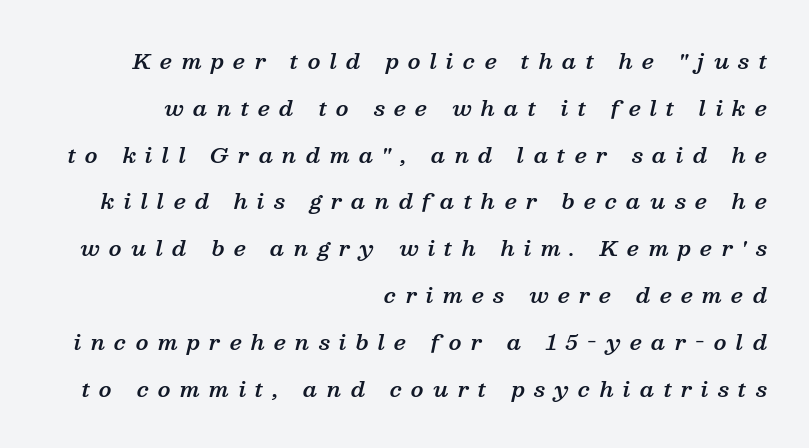
{"italic": "yes", "lean": "right", "slant_degrees": 13, "bold": "semi", "underline": "no", "align": "right", "line_spacing": "loose", "line_spacing_ratio": 2.23, "letter_spacing": "wide", "letter_spacing_em": 0.44, "glyph_px": 21}
